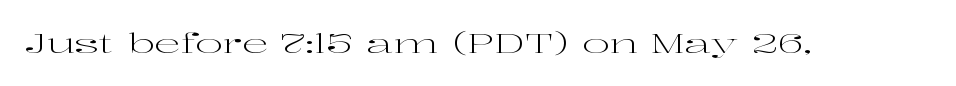
A roman cut, with each character standing at attention. Decoration check: the copy has no underline. The gaps between neighbouring characters are ordinary and unremarkable. Bold? No — there's no thickening of the strokes.
